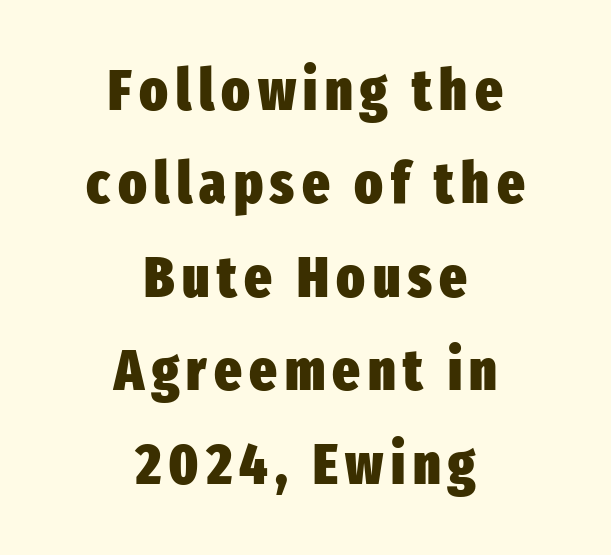
Typesetter's note: full bold, strokes at maximum text heaviness. Baseline-to-baseline distance is the conventional proportion of letter height. The type sits square on the baseline with zero lean. Grotesque or geometric, the face here clearly has no serifs.
